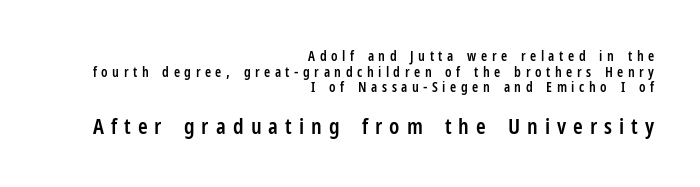
The image shows 22 px text type, upright; set right-aligned, tight line spacing (1.12x), unusually wide letter spacing (+0.32 em), not underlined; the second (bottom) block is 1.57x larger.
